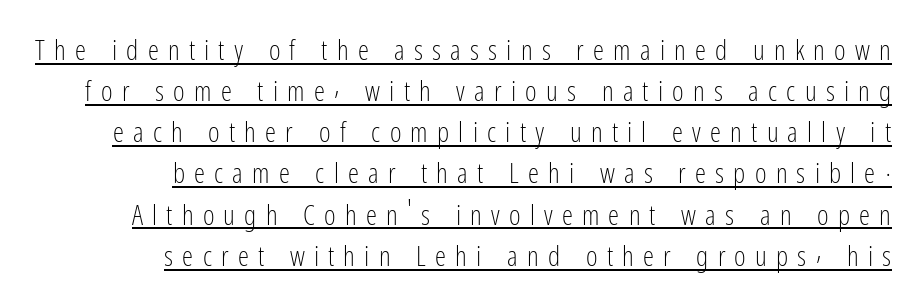
Q: Is the text bold? A: No.
Q: Is the text italic (slanted)? A: No, it is upright.
Q: Is the typeface a serif or a sans-serif typeface? A: Sans-serif.
Q: Is the text underlined? A: Yes.
Q: How is the paragraph aligned? A: Right-aligned.
Q: Is the spacing between letters normal or unusually wide? A: Unusually wide.
Q: Is the spacing between lines tight, normal or loose? A: Normal.
Q: Width (condensed, normal, or wide)? A: Condensed.
Q: Stroke contrast? A: Low.
Q: x-height? A: Medium.
Q: Monospaced? A: No.
